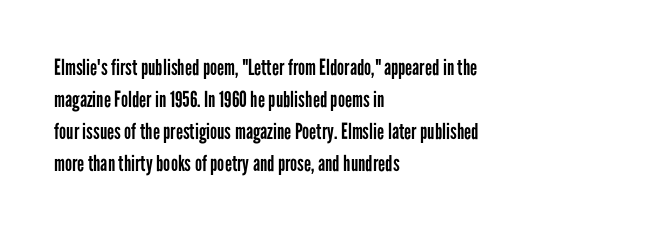
The image shows 22 px text type, upright; set left-aligned, normal line spacing (1.45x), normal letter spacing, not underlined.
